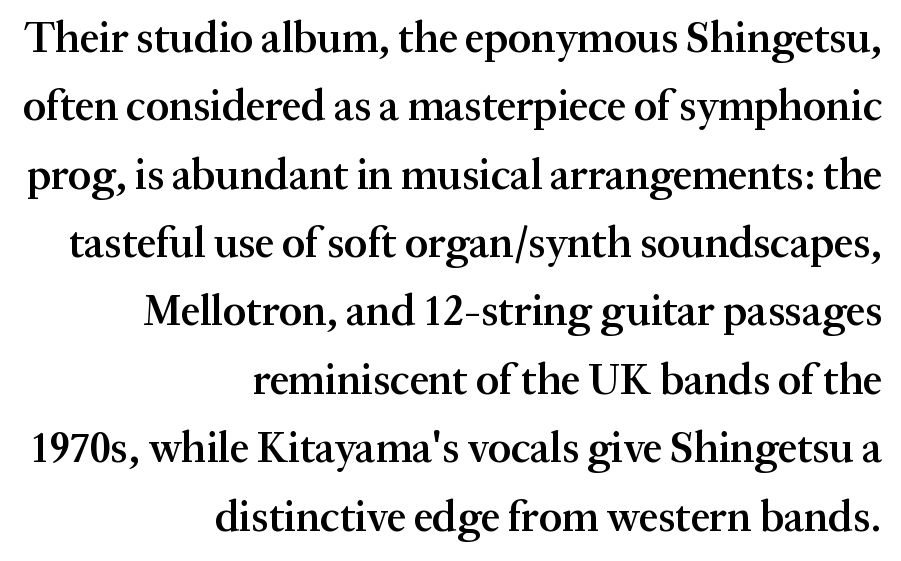
The image shows 43 px semibold serif type, upright; set right-aligned, normal line spacing (1.59x), normal letter spacing, not underlined; medium stroke contrast and a medium x-height.
